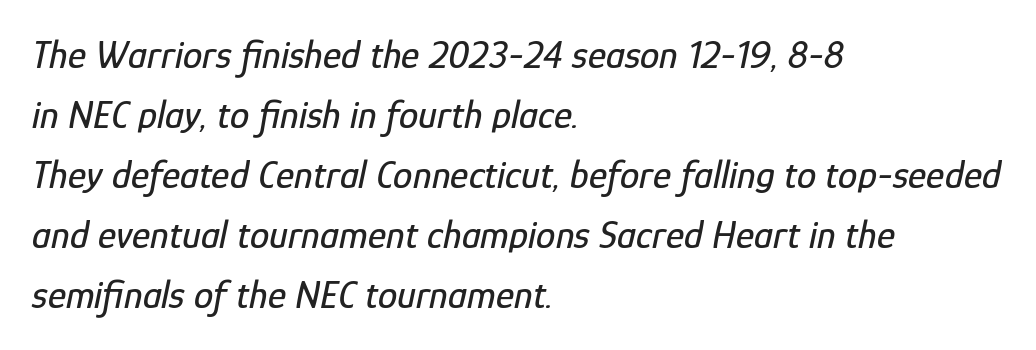
Q: Is the text italic (slanted)? A: Yes, it leans right by about 12 degrees.
Q: Is the text underlined? A: No.
Q: How is the paragraph aligned? A: Left-aligned.
Q: Is the spacing between letters normal or unusually wide? A: Normal.
Q: Is the spacing between lines tight, normal or loose? A: Normal.
Q: Width (condensed, normal, or wide)? A: Condensed.
Q: Stroke contrast? A: Low.
Q: x-height? A: Medium.
Q: Monospaced? A: No.
